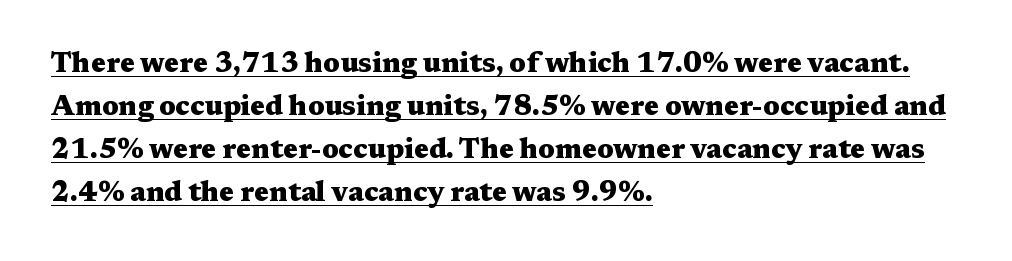
{"serif": "yes", "italic": "no", "bold": "yes", "weight": "heavy", "width": "wide", "stroke_contrast": "medium", "x_height": "medium", "monospaced": "no", "underline": "yes", "align": "left", "line_spacing": "normal", "line_spacing_ratio": 1.54, "letter_spacing": "normal", "letter_spacing_em": 0.0, "glyph_px": 28}
